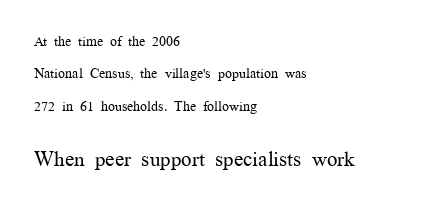
Q: Is the text bold? A: No.
Q: Is the text italic (slanted)? A: No, it is upright.
Q: Is the text underlined? A: No.
Q: How is the paragraph aligned? A: Left-aligned.
Q: Is the spacing between letters normal or unusually wide? A: Normal.
Q: Is the spacing between lines tight, normal or loose? A: Loose.
Q: Which block of text is set in a larger size, the first (top) or the second (bottom)? A: The second (bottom) one.
